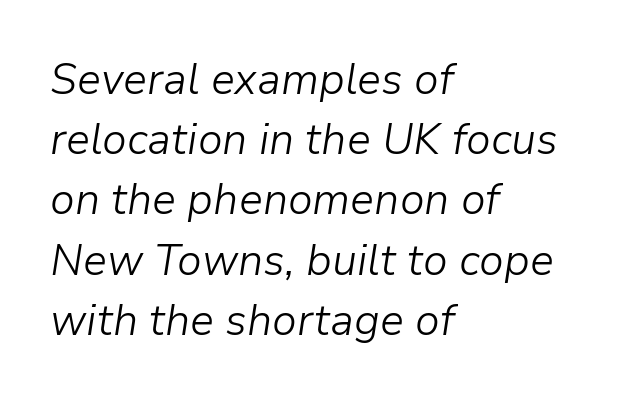
The image shows 43 px light type, italic (leaning right); set left-aligned, normal line spacing (1.4x), normal letter spacing, not underlined; low stroke contrast and a medium x-height.
